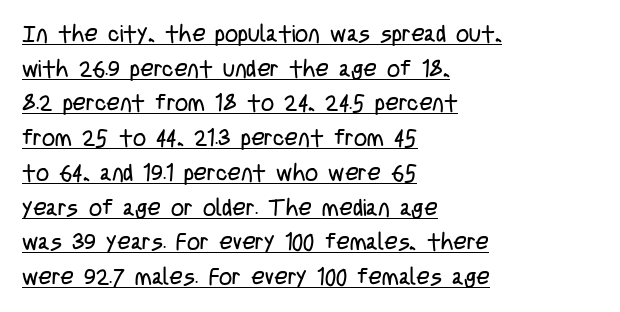
The horizontal fit of the characters is conventional and even. Horizontally, the lines are justified to the leading edge only. The block of text has a typical density, with ordinary space between rows. Does a line run under the words? Yes, clearly. This is not heavy type; no bold has been used. The letters stand upright; this is a roman face.
